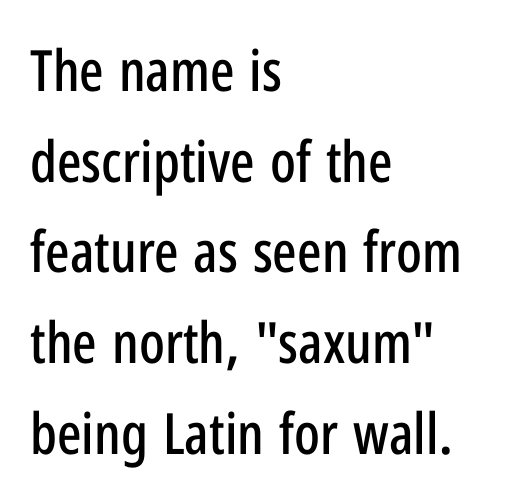
The image shows 57 px condensed sans-serif type, upright; set left-aligned, normal line spacing (1.59x), normal letter spacing, not underlined; low stroke contrast and a medium x-height.
